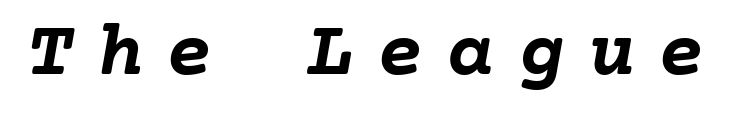
Q: Is the text bold? A: Yes.
Q: Is the text underlined? A: No.
Q: Is the spacing between letters normal or unusually wide? A: Unusually wide.
Q: Width (condensed, normal, or wide)? A: Normal.
Q: Stroke contrast? A: Low.
Q: x-height? A: Medium.
Q: Monospaced? A: Yes.
